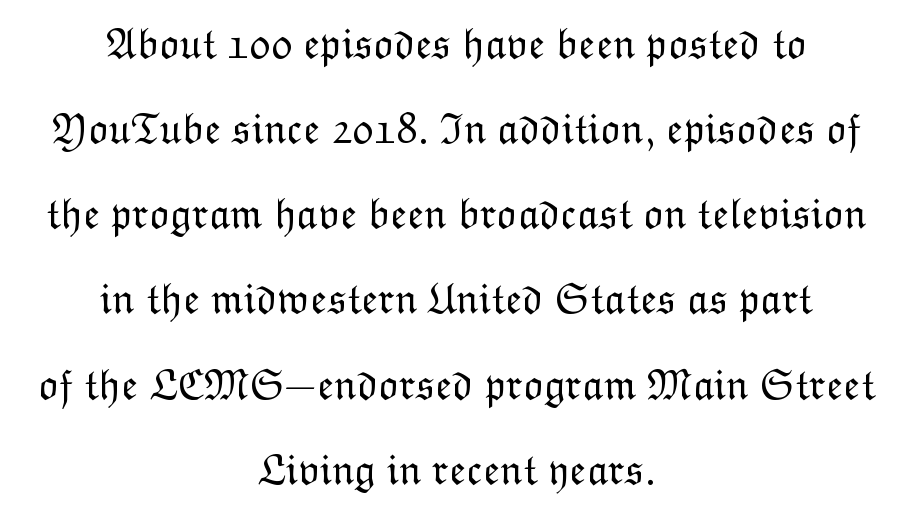
The image shows 43 px light type, upright; set centered, loose line spacing (1.98x), normal letter spacing, not underlined; low stroke contrast and a medium x-height.
